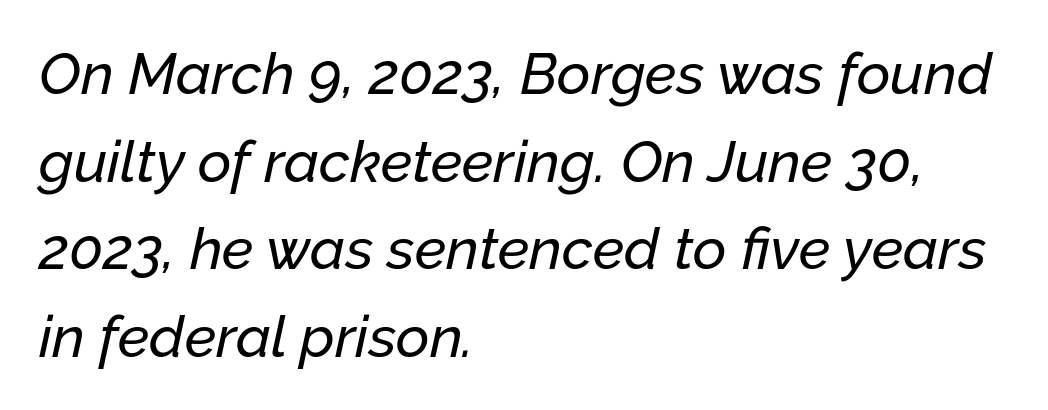
Q: Is the text italic (slanted)? A: Yes, it leans right by about 12 degrees.
Q: Is the text underlined? A: No.
Q: How is the paragraph aligned? A: Left-aligned.
Q: Is the spacing between letters normal or unusually wide? A: Normal.
Q: Is the spacing between lines tight, normal or loose? A: Normal.
Q: Width (condensed, normal, or wide)? A: Normal.
Q: Stroke contrast? A: Low.
Q: x-height? A: Medium.
Q: Monospaced? A: No.
